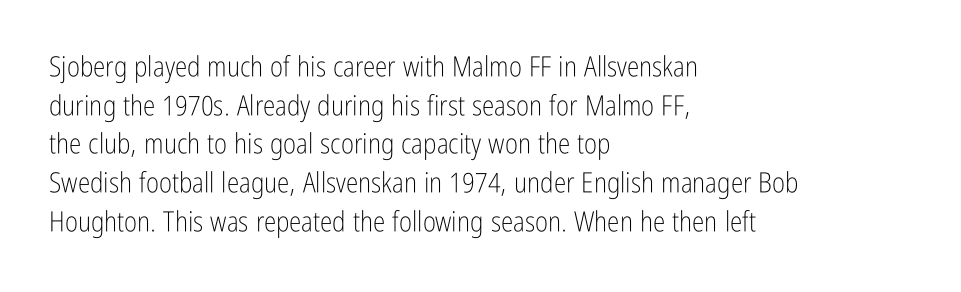
Q: Is the text bold? A: No.
Q: Is the text italic (slanted)? A: No, it is upright.
Q: Is the typeface a serif or a sans-serif typeface? A: Sans-serif.
Q: Is the text underlined? A: No.
Q: How is the paragraph aligned? A: Left-aligned.
Q: Is the spacing between letters normal or unusually wide? A: Normal.
Q: Is the spacing between lines tight, normal or loose? A: Normal.
Q: Width (condensed, normal, or wide)? A: Condensed.
Q: Stroke contrast? A: Low.
Q: x-height? A: Medium.
Q: Monospaced? A: No.
